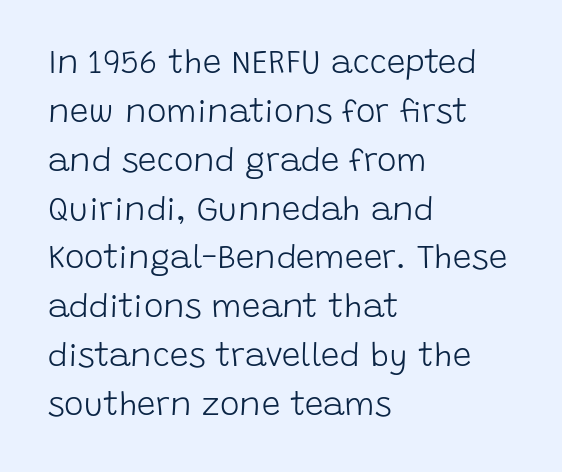
{"serif": "no", "italic": "no", "bold": "no", "weight": "light", "width": "normal", "stroke_contrast": "low", "x_height": "large", "monospaced": "no", "underline": "no", "align": "left", "line_spacing": "normal", "line_spacing_ratio": 1.48, "letter_spacing": "normal", "letter_spacing_em": 0.0, "glyph_px": 33}
